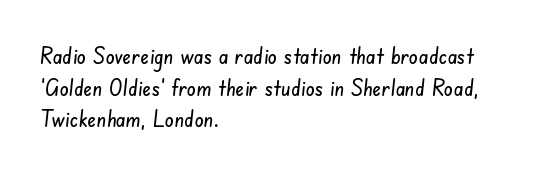
Q: Is the text underlined? A: No.
Q: How is the paragraph aligned? A: Left-aligned.
Q: Is the spacing between letters normal or unusually wide? A: Normal.
Q: Is the spacing between lines tight, normal or loose? A: Normal.
